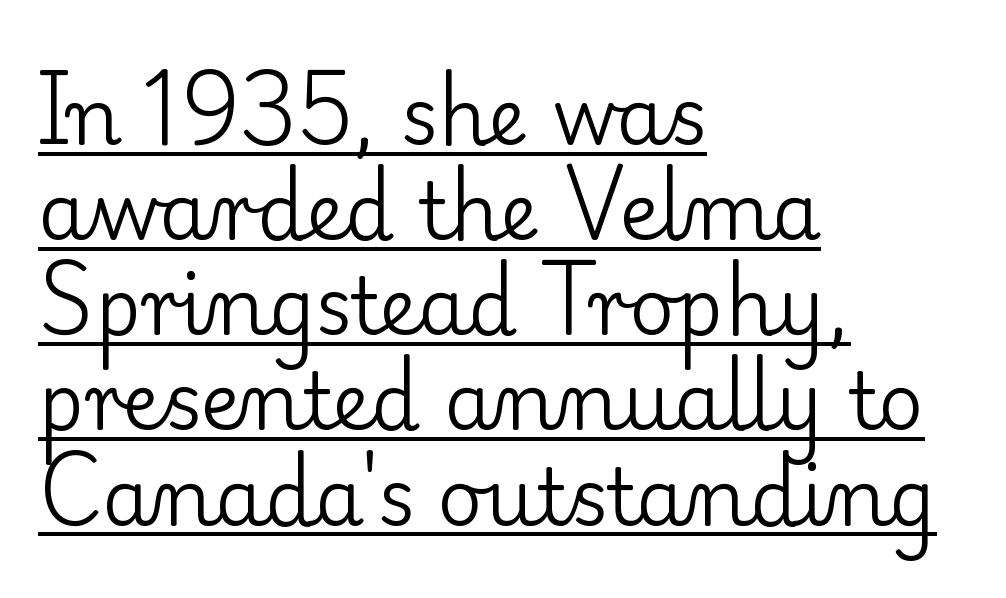
The image shows 78 px regular-weight serif type, upright; set left-aligned, line spacing 1.22x, normal letter spacing, underlined; low stroke contrast and a small x-height.
